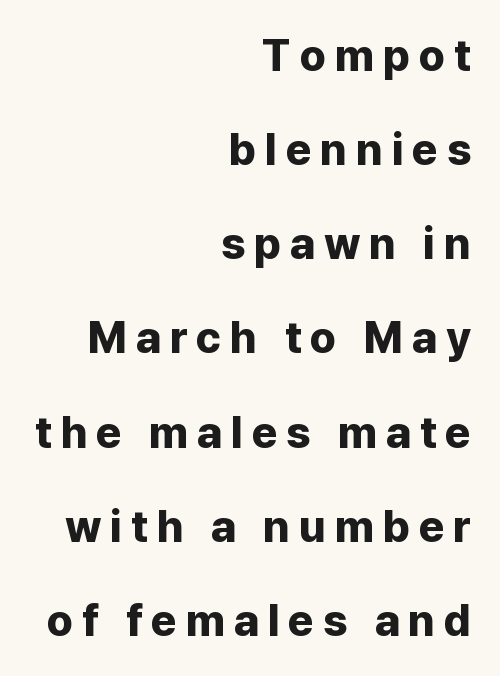
The image shows 44 px bold sans-serif type, upright; set right-aligned, loose line spacing (2.14x), unusually wide letter spacing (+0.2 em), not underlined; low stroke contrast and a medium x-height.
